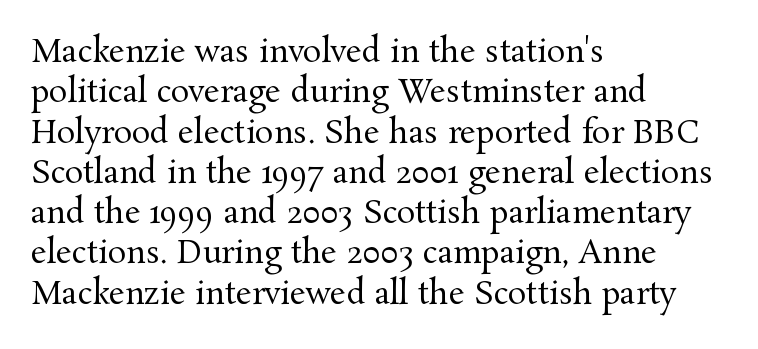
The image shows 31 px regular-weight serif type, upright; set left-aligned, normal line spacing (1.3x), normal letter spacing, not underlined; medium stroke contrast and a medium x-height.
